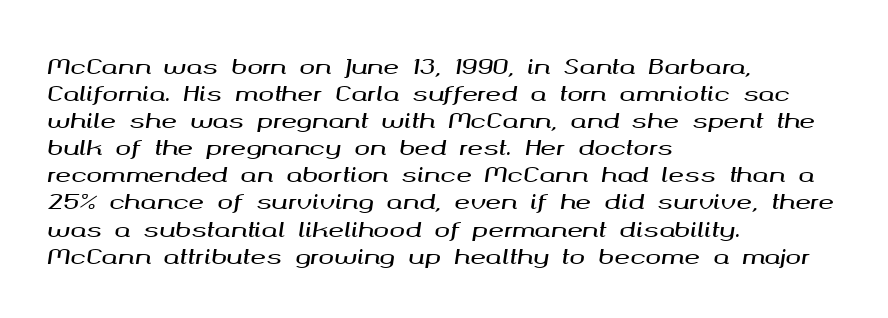
Spacing between characters is what you'd get straight out of the box. Compared with ordinary roman type, these characters are visibly tilted. In terms of leading, this rendering sits right in the middle. Unmarked baselines from the first word to the last. Alignment: flush left.
